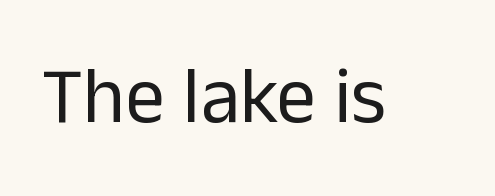
{"serif": "no", "italic": "no", "bold": "no", "weight": "regular", "width": "normal", "stroke_contrast": "low", "x_height": "medium", "monospaced": "no", "underline": "no", "letter_spacing": "normal", "letter_spacing_em": 0.0, "glyph_px": 79}
